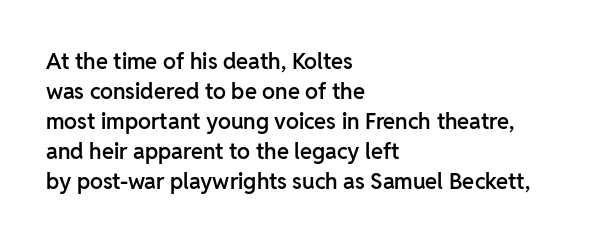
{"italic": "no", "bold": "semi", "underline": "no", "align": "left", "line_spacing": "normal", "line_spacing_ratio": 1.36, "letter_spacing": "normal", "letter_spacing_em": 0.0, "glyph_px": 22}
